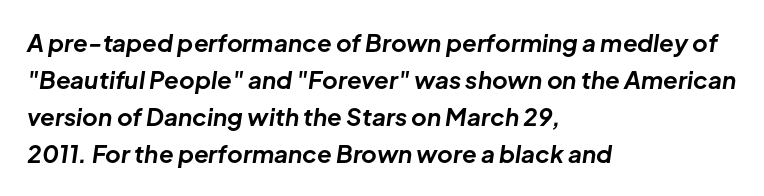
The image shows 24 px bold type, italic (leaning right); set left-aligned, normal line spacing (1.54x), normal letter spacing, not underlined.
